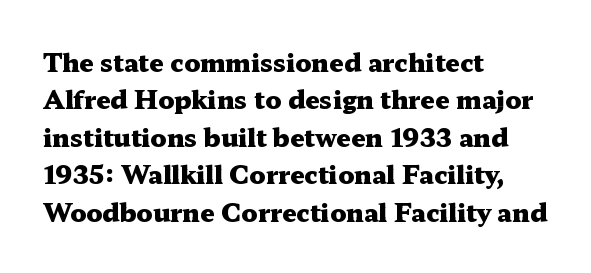
Baseline-to-baseline distance is the conventional proportion of letter height. The typesetter chose a ragged-right arrangement here. The zone under the glyphs is completely vacant. Typesetter's note: full bold, strokes at maximum text heaviness. In terms of posture, this sample is upright. The horizontal fit of the characters is conventional and even.
